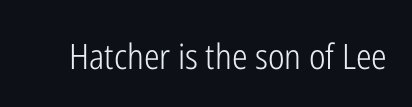
{"serif": "no", "italic": "no", "bold": "no", "weight": "light", "width": "condensed", "stroke_contrast": "low", "x_height": "medium", "monospaced": "no", "underline": "no", "letter_spacing": "normal", "letter_spacing_em": 0.0, "glyph_px": 35}
